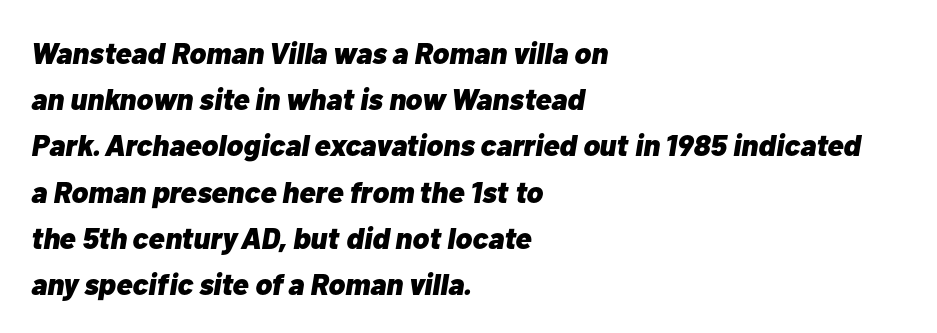
{"italic": "yes", "lean": "right", "slant_degrees": 10, "bold": "yes", "weight": "heavy", "width": "normal", "stroke_contrast": "low", "x_height": "medium", "monospaced": "no", "underline": "no", "align": "left", "line_spacing": "normal", "line_spacing_ratio": 1.54, "letter_spacing": "normal", "letter_spacing_em": 0.0, "glyph_px": 30}
